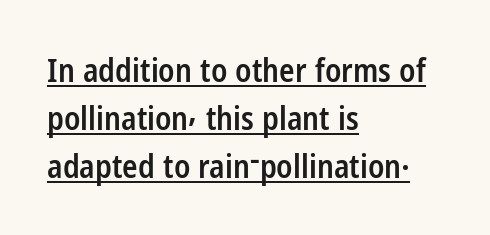
Tracking value appears to be zero — textbook default spacing. The characters display no serif detailing; their extremities are plain. Emphasis by weight is partial: semibold. Ascenders rise straight up at ninety degrees. Casual observation: everything's shoved over to the left. The rendering uses natural spacing where letterforms have individual widths.
